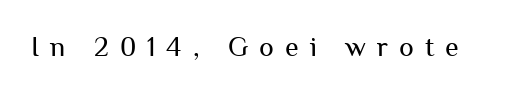
The font's upright variant was chosen for this text. The rendering shows plain stroke endings on the letterforms — a sans-serif design. This sample has the flowing, uneven cadence of proportional lettering. Look at the tracking — it's clearly loosened, letters drifting apart. Clear beneath every line of the passage.
